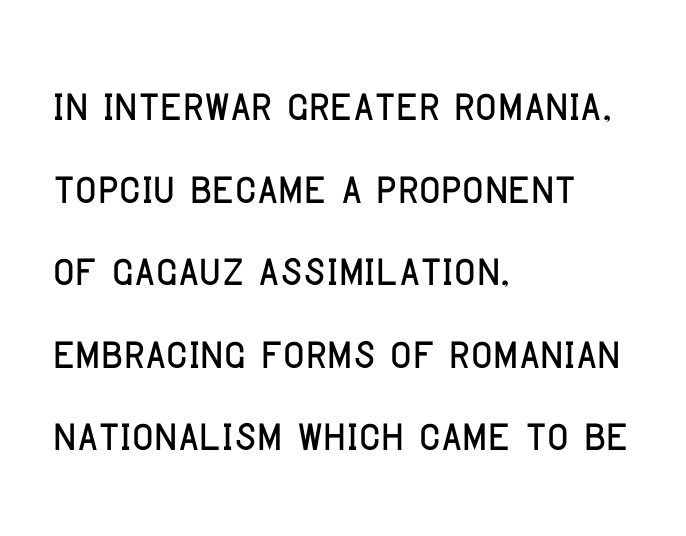
{"serif": "no", "italic": "no", "width": "condensed", "stroke_contrast": "low", "x_height": "large", "monospaced": "no", "underline": "no", "align": "left", "line_spacing": "normal", "line_spacing_ratio": 1.4, "letter_spacing": "normal", "letter_spacing_em": 0.0, "glyph_px": 59}
